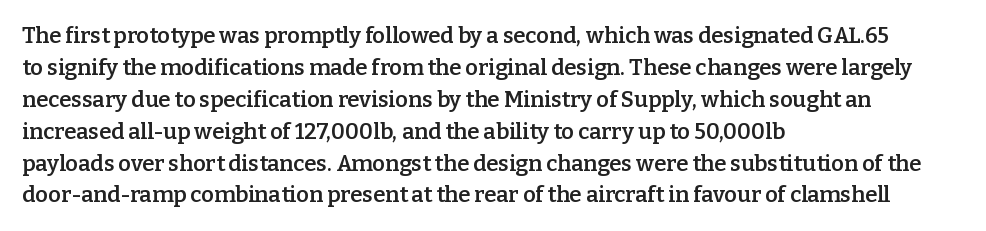
A typesetter would mark this as roman, not italic. If you drew a ruler down the left edge, every line would touch it. Look at the tracking — it's just the regular setting, nothing added. Regular leading.
